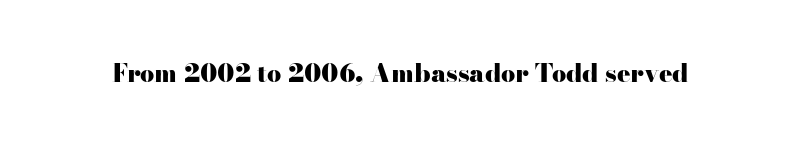
Underlining? Definitely not there. Strong, thick strokes mark this as bold type. This sample uses an upright cut, with every glyph sitting square on the baseline. A typesetter would call this zero additional tracking.
